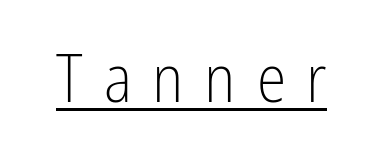
The image shows 67 px light, condensed sans-serif type, upright; set unusually wide letter spacing (+0.31 em), underlined; low stroke contrast and a medium x-height.
